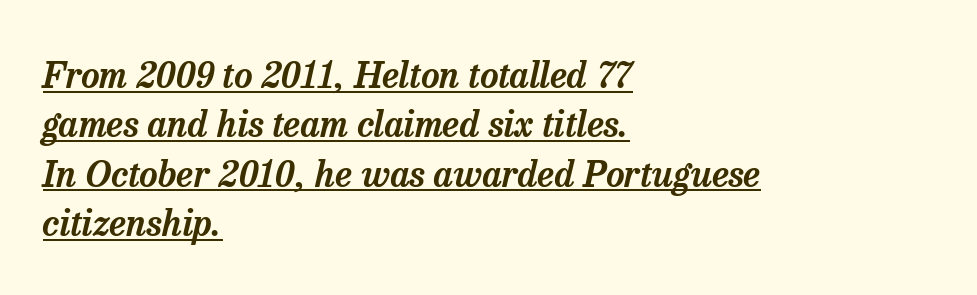
The rendering anchors every line to the left-hand side. Tall strokes in this sample are angled rather than plumb. Letter spacing: default. Students, observe the line beneath the letters — that is underlining. Character widths vary here, with narrow letters taking less room than wide ones. The rendering shows small feet on the letterforms — a serif design.
